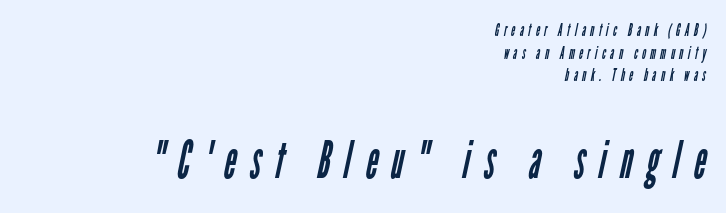
{"serif": "no", "bold": "no", "weight": "regular", "width": "condensed", "stroke_contrast": "low", "x_height": "medium", "monospaced": "no", "underline": "no", "align": "right", "line_spacing": "normal", "line_spacing_ratio": 1.33, "letter_spacing": "wide", "letter_spacing_em": 0.27, "larger_block": "second", "size_ratio": 3.06, "glyph_px": 52}
